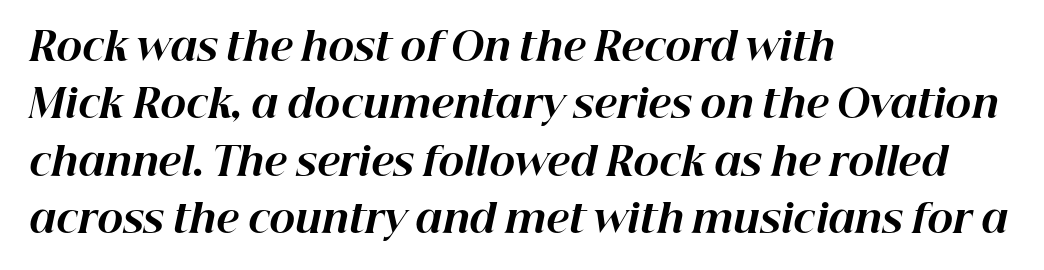
Spacing between characters is what you'd get straight out of the box. The passage shown stacks its lines at a standard gap. The specimen omits any rule beneath the text block's lines. Each line starts at the same left margin while the right side varies.
